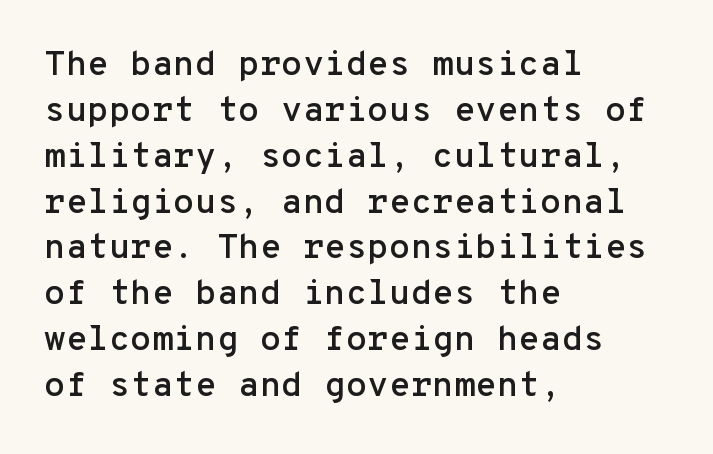
The image shows 35 px sans-serif type, upright, monospaced; set left-aligned, normal line spacing (1.31x), normal letter spacing, not underlined; low stroke contrast and a medium x-height.
